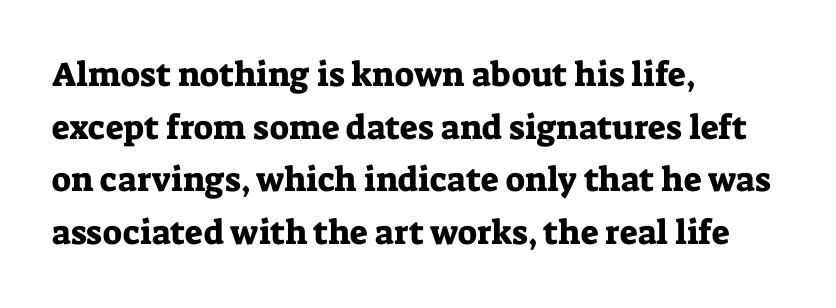
{"serif": "yes", "italic": "no", "width": "normal", "stroke_contrast": "low", "x_height": "medium", "monospaced": "no", "underline": "no", "align": "left", "line_spacing": "normal", "line_spacing_ratio": 1.55, "letter_spacing": "normal", "letter_spacing_em": 0.0, "glyph_px": 34}
